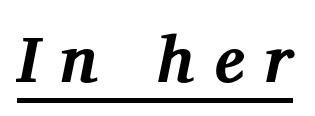
Q: Is the text bold? A: Yes.
Q: Is the text italic (slanted)? A: Yes, it leans right by about 12 degrees.
Q: Is the typeface a serif or a sans-serif typeface? A: Serif.
Q: Is the text underlined? A: Yes.
Q: Is the spacing between letters normal or unusually wide? A: Unusually wide.
Q: Width (condensed, normal, or wide)? A: Normal.
Q: Stroke contrast? A: Medium.
Q: x-height? A: Medium.
Q: Monospaced? A: No.
